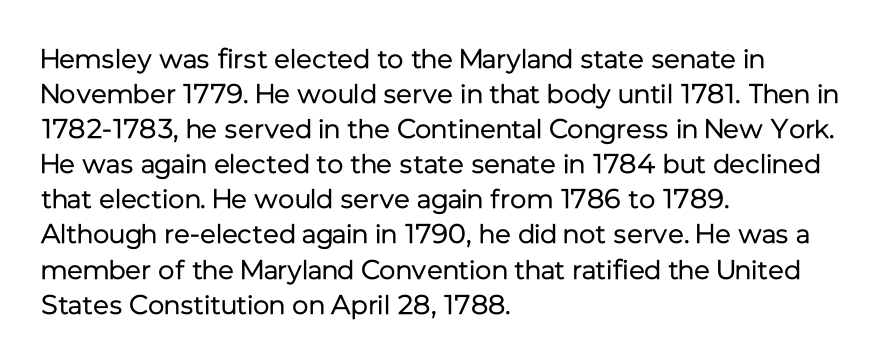
The image shows 27 px text type, upright; set left-aligned, normal line spacing (1.3x), normal letter spacing, not underlined.
